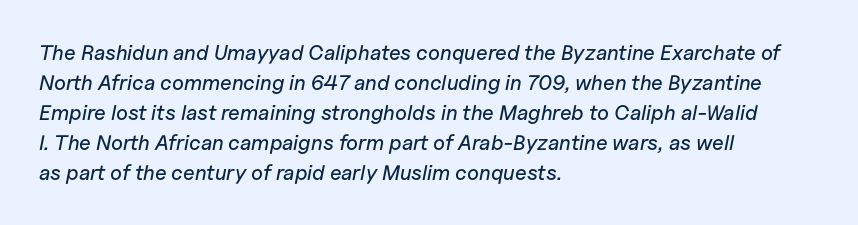
The image shows 21 px text type, italic (leaning right); set left-aligned, normal line spacing (1.43x), normal letter spacing, not underlined.
